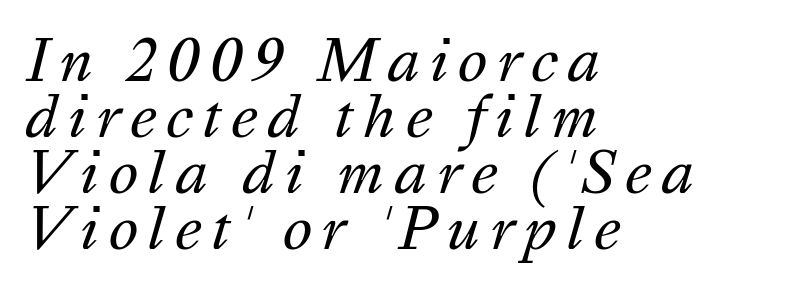
Students, observe: this is what under-led, compact text looks like. The glyphs look as if they've been sheared to an angle. Unmarked baselines from the first word to the last. Alignment: flush left. Ink coverage per letter is moderate at most. Is this a fixed-width face? No — the glyphs have proportional, varying widths.
